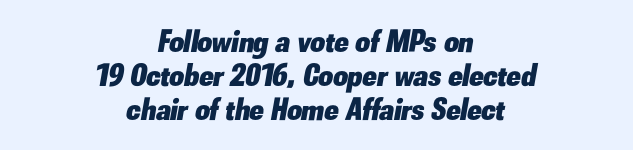
{"italic": "yes", "lean": "right", "slant_degrees": 10, "bold": "yes", "weight": "heavy", "width": "normal", "stroke_contrast": "low", "x_height": "small", "monospaced": "no", "underline": "no", "align": "center", "line_spacing": "tight", "line_spacing_ratio": 1.06, "letter_spacing": "normal", "letter_spacing_em": 0.0, "glyph_px": 32}
